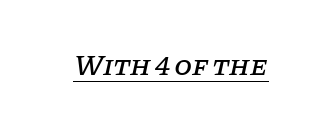
Q: Is the text italic (slanted)? A: Yes, it leans right by about 11 degrees.
Q: Is the typeface a serif or a sans-serif typeface? A: Serif.
Q: Is the text underlined? A: Yes.
Q: Is the spacing between letters normal or unusually wide? A: Normal.
Q: Width (condensed, normal, or wide)? A: Normal.
Q: Stroke contrast? A: Low.
Q: x-height? A: Large.
Q: Monospaced? A: No.
